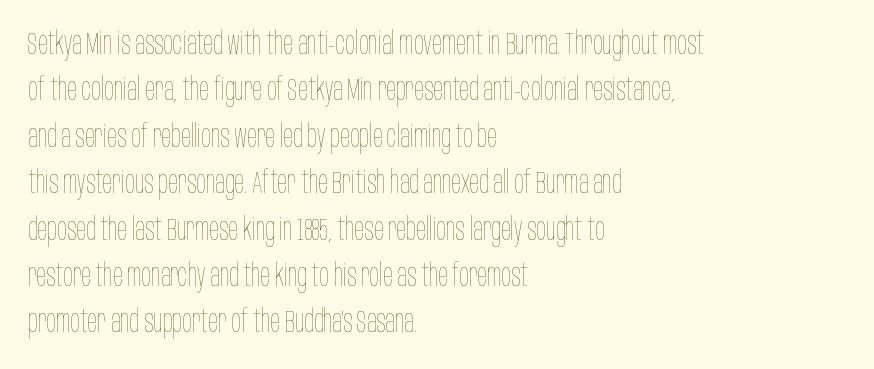
Is this a heavy cut? Hardly; it is regular or lighter. Here the designer chose a conventional face with non-uniform glyph widths. No word sits above an underline. Leading: standard.
